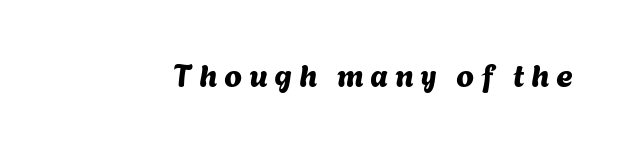
The image shows 32 px sans-serif type; set unusually wide letter spacing (+0.21 em), not underlined; medium stroke contrast and a medium x-height.
